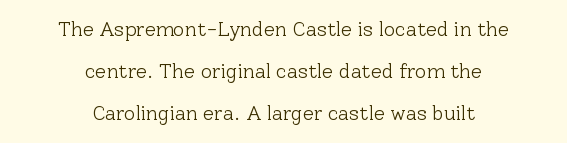
The horizontal fit of the characters is conventional and even. Posture: straight, roman, zero tilt. The lines are quadded center. Descenders are the only things crossing below the line. The strokes carry an ordinary text weight at most. Does the leading feel generous? Absolutely, it's lavish.
